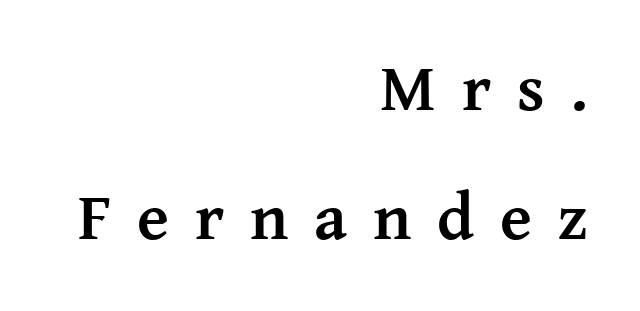
The image shows 66 px semibold serif type, upright; set right-aligned, loose line spacing (1.96x), unusually wide letter spacing (+0.39 em), not underlined; medium stroke contrast and a medium x-height.
